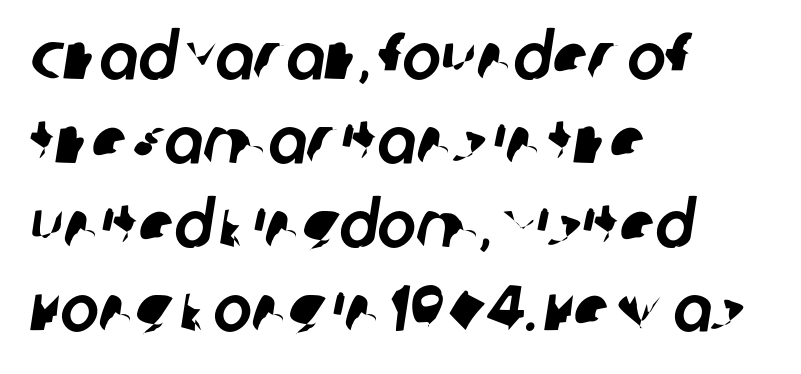
Each letter keeps its own natural width here, so spacing adapts to shape. Honestly, there is no underline to notice here at all. The rag falls on the right side of this text block. The passage shown has conventional tracking throughout.
